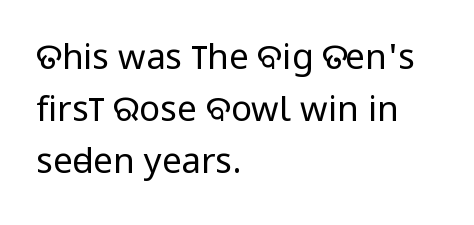
{"serif": "no", "italic": "no", "bold": "no", "weight": "regular", "width": "condensed", "stroke_contrast": "low", "x_height": "large", "monospaced": "no", "underline": "no", "align": "left", "line_spacing": "normal", "line_spacing_ratio": 1.49, "letter_spacing": "normal", "letter_spacing_em": 0.0, "glyph_px": 35}
